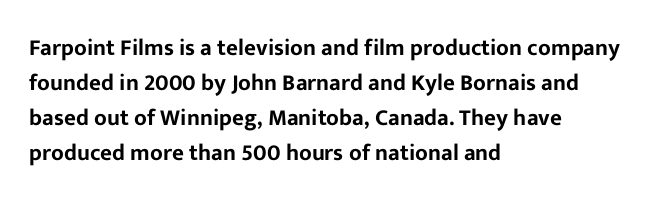
Q: Is the text italic (slanted)? A: No, it is upright.
Q: Is the text underlined? A: No.
Q: How is the paragraph aligned? A: Left-aligned.
Q: Is the spacing between letters normal or unusually wide? A: Normal.
Q: Is the spacing between lines tight, normal or loose? A: Normal.
